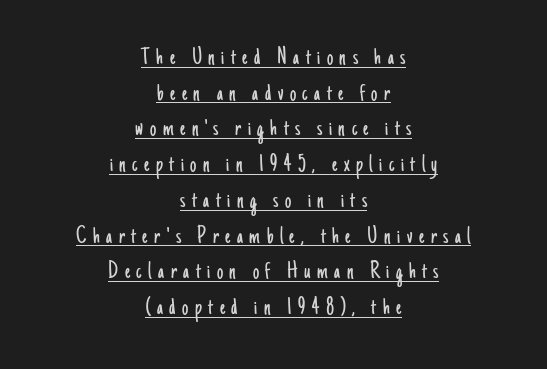
The font sits on the lighter half of the weight spectrum, regular included. Vertical spacing — default. Is the block centered? Yes — each line is placed symmetrically about the middle. This is the regular roman posture of the typeface. The lettering is marked with a stroke running underneath it. This sample uses expanded letter spacing, leaving extra air between glyphs.
